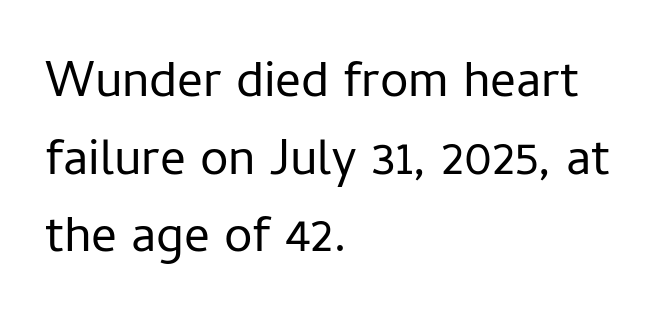
{"serif": "no", "italic": "no", "bold": "no", "weight": "regular", "width": "normal", "stroke_contrast": "low", "x_height": "medium", "monospaced": "no", "underline": "no", "align": "left", "line_spacing": "normal", "line_spacing_ratio": 1.52, "letter_spacing": "normal", "letter_spacing_em": 0.0, "glyph_px": 51}
